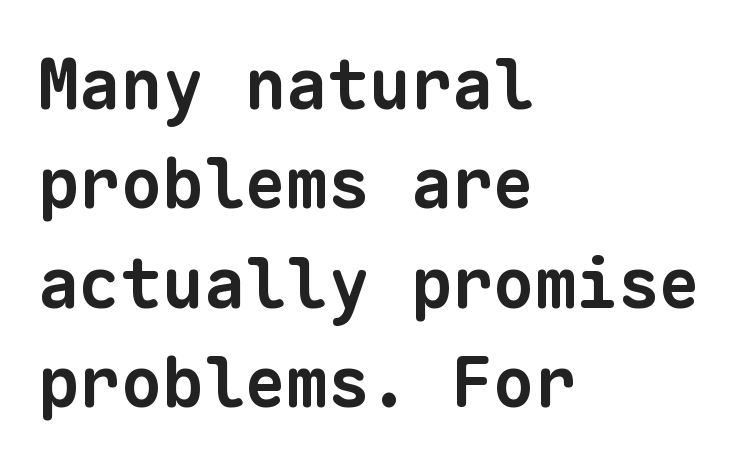
{"serif": "no", "bold": "yes", "weight": "bold", "width": "normal", "stroke_contrast": "low", "x_height": "medium", "monospaced": "yes", "underline": "no", "align": "left", "line_spacing": "normal", "line_spacing_ratio": 1.44, "letter_spacing": "normal", "letter_spacing_em": 0.0, "glyph_px": 69}
